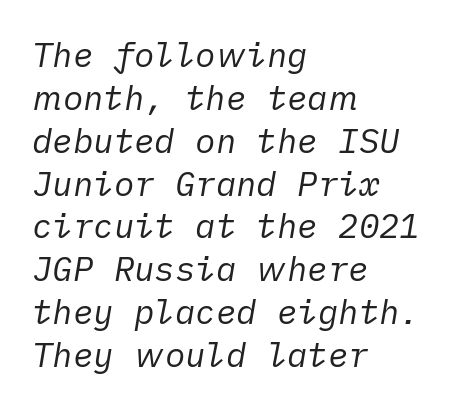
{"italic": "yes", "lean": "right", "slant_degrees": 10, "bold": "no", "weight": "regular", "width": "normal", "stroke_contrast": "low", "x_height": "medium", "underline": "no", "align": "left", "line_spacing": "normal", "line_spacing_ratio": 1.26, "letter_spacing": "normal", "letter_spacing_em": 0.0, "glyph_px": 34}
